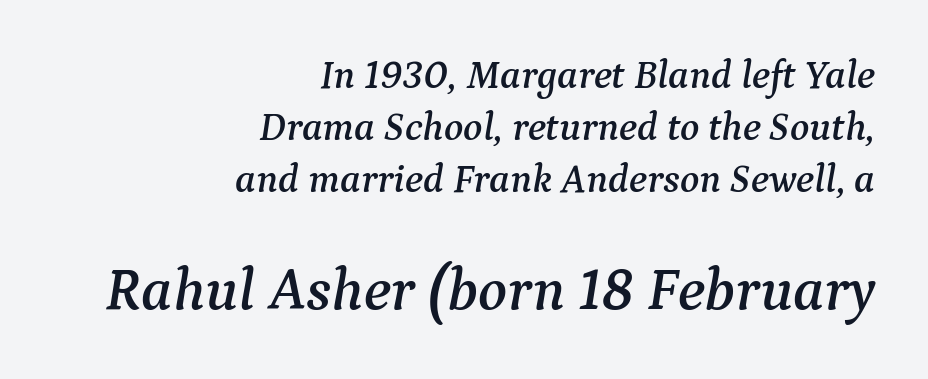
The typography opts for an oblique posture over an upright one. Baseline-to-baseline distance is the conventional proportion of letter height. Short and long lines alike share a common ending point at right. The space beneath each line is pristine and unruled.
